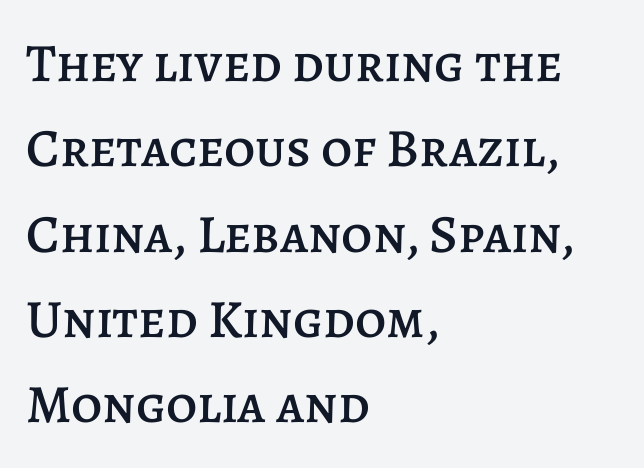
Q: Is the text italic (slanted)? A: No, it is upright.
Q: Is the text underlined? A: No.
Q: How is the paragraph aligned? A: Left-aligned.
Q: Is the spacing between letters normal or unusually wide? A: Normal.
Q: Is the spacing between lines tight, normal or loose? A: Normal.
Q: Width (condensed, normal, or wide)? A: Normal.
Q: Stroke contrast? A: Low.
Q: x-height? A: Large.
Q: Monospaced? A: No.
